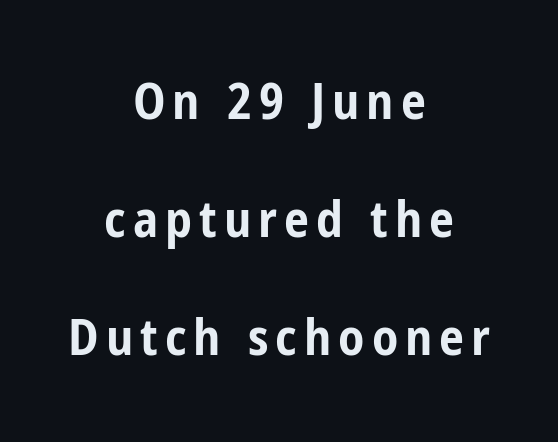
Bare-footed words on every line. A typesetter would call this proportional, since set widths differ per character. The type family on display is of the sans-serif kind. The letters are bold, with thick, heavy strokes.
